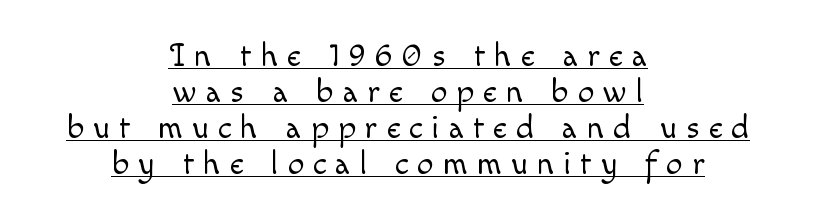
The font's upright variant was chosen for this text. These lines stack symmetrically, like a column narrowing and widening about its center. These lines are rendered in a variable-pitch font. What's the leading like? Squeezed, with rows nearly overlapping. The letterforms sit at book weight or below.
